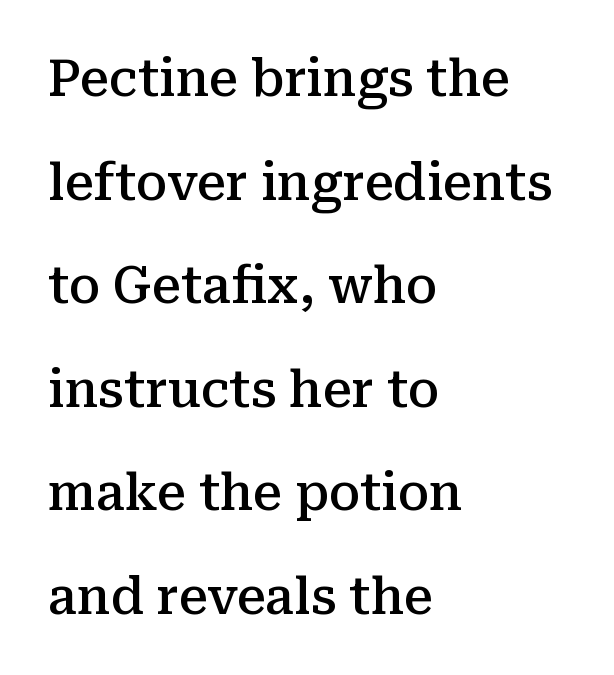
The letters stand upright; this is a roman face. The type is set solid horizontally, with unmodified tracking. Visually the block forms a straight wall on the left and a jagged coastline on the right. What weight is shown? A semibold, between regular and bold. A typesetter would call this proportional, since set widths differ per character.
